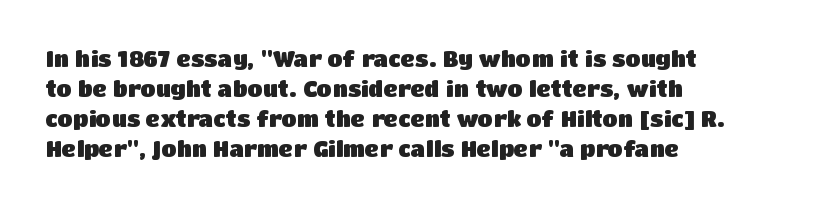
Q: Is the text bold? A: Yes.
Q: Is the text italic (slanted)? A: No, it is upright.
Q: Is the text underlined? A: No.
Q: How is the paragraph aligned? A: Left-aligned.
Q: Is the spacing between letters normal or unusually wide? A: Normal.
Q: Is the spacing between lines tight, normal or loose? A: Normal.
